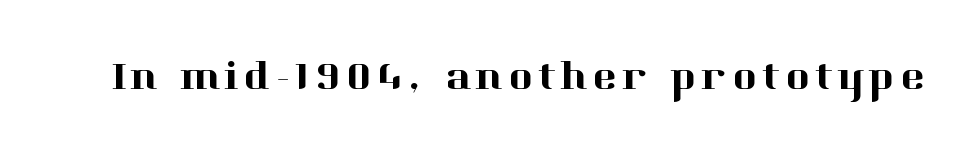
Q: Is the text italic (slanted)? A: No, it is upright.
Q: Is the typeface a serif or a sans-serif typeface? A: Serif.
Q: Is the text underlined? A: No.
Q: Width (condensed, normal, or wide)? A: Normal.
Q: Stroke contrast? A: High.
Q: x-height? A: Medium.
Q: Monospaced? A: No.
